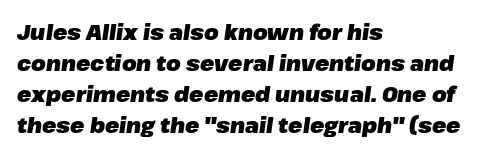
{"italic": "yes", "lean": "right", "slant_degrees": 8, "bold": "yes", "underline": "no", "align": "left", "line_spacing": "normal", "line_spacing_ratio": 1.48, "letter_spacing": "normal", "letter_spacing_em": 0.0, "glyph_px": 21}
